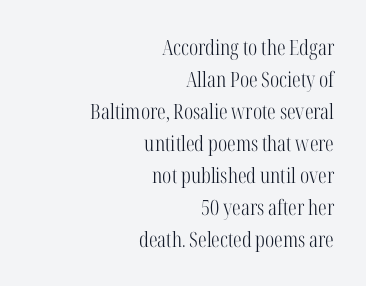
The image shows 21 px text type, upright; set right-aligned, normal line spacing (1.52x), normal letter spacing, not underlined.
